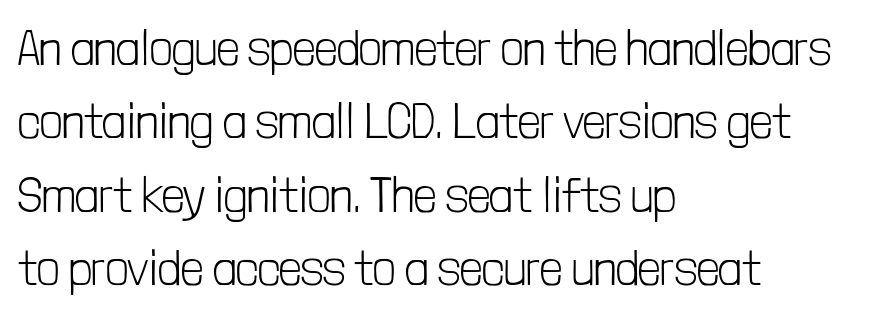
Left-aligned paragraph, ragged on the right. Clear beneath every line of the passage. The type is set solid horizontally, with unmodified tracking. The space between consecutive lines is moderate. It's the straight-up-and-down kind of type.
